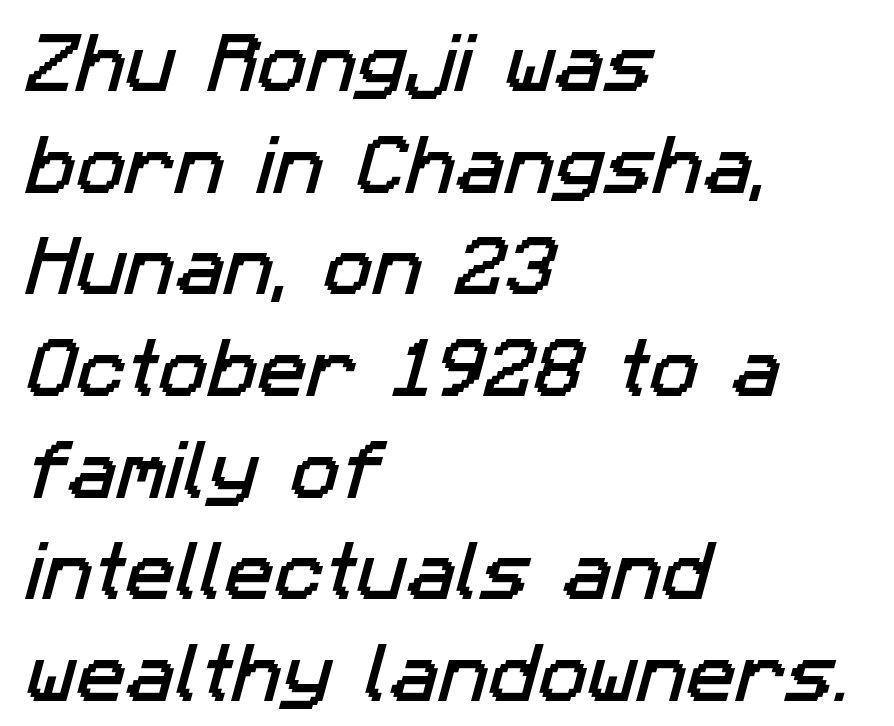
The image shows 66 px sans-serif type; set left-aligned, normal line spacing (1.54x), normal letter spacing, not underlined; low stroke contrast and a medium x-height.
